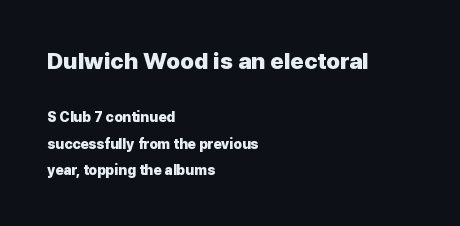
The image shows 23 px bold type, upright; set left-aligned, line spacing 1.87x, normal letter spacing, not underlined; the first (top) block is 1.64x larger.
